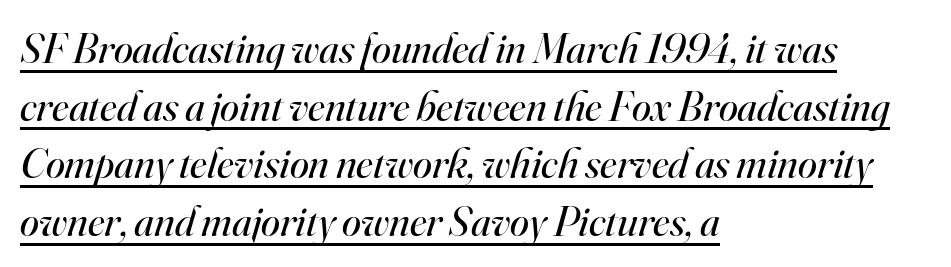
Q: Is the text bold? A: No.
Q: Is the text italic (slanted)? A: Yes, it leans right by about 16 degrees.
Q: Is the typeface a serif or a sans-serif typeface? A: Serif.
Q: Is the text underlined? A: Yes.
Q: How is the paragraph aligned? A: Left-aligned.
Q: Is the spacing between letters normal or unusually wide? A: Normal.
Q: Is the spacing between lines tight, normal or loose? A: Normal.
Q: Width (condensed, normal, or wide)? A: Normal.
Q: Stroke contrast? A: High.
Q: x-height? A: Small.
Q: Monospaced? A: No.
